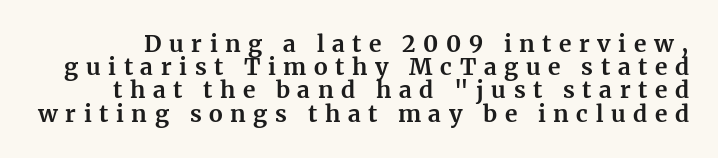
{"italic": "no", "bold": "yes", "underline": "no", "line_spacing": "tight", "line_spacing_ratio": 1.01, "letter_spacing": "wide", "letter_spacing_em": 0.33, "glyph_px": 23}
